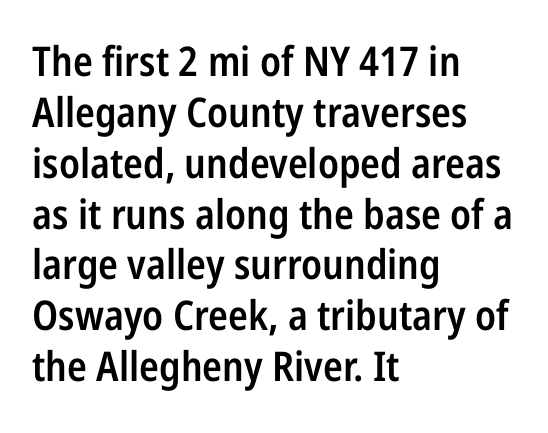
The letters advance in unequal steps, a hallmark of proportional type. Vertical strokes here are truly vertical. Left-aligned paragraph, ragged on the right. Letter spacing: default. A semibold gives these letters moderate extra thickness, short of bold. Serif or sans? Sans — the stroke terminals are bare.
